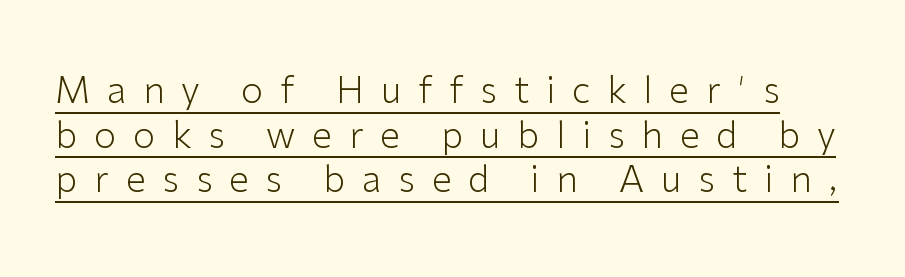
Note: no serifs on the glyphs. Rendered with straight, roman letterforms. Is the letter spacing exaggerated? Yes — the characters are pushed far apart. The face used here is proportionally spaced, like ordinary book or web type. Nothing heavy about these letters — not bold at all. This sample carries an underscore along the baseline area.
